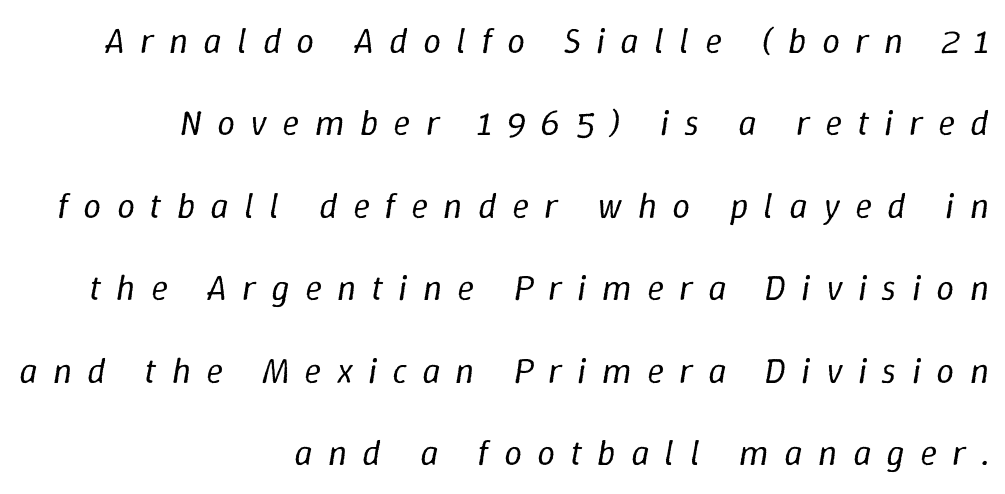
Between one letter and the next there's a generous, obvious gap. Stroke thickness stays within the range of a standard reading face or lighter. This rendering uses right alignment, leaving the left contour irregular. The space between consecutive lines is lavish.
